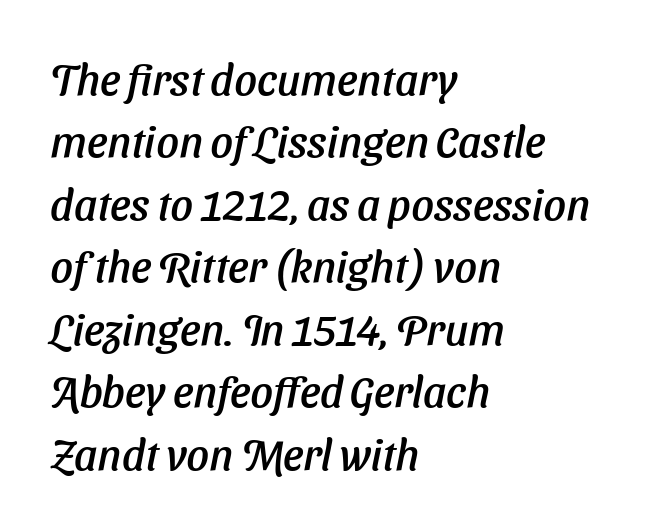
The image shows 44 px text type, italic (leaning right); set left-aligned, normal line spacing (1.42x), normal letter spacing, not underlined; low stroke contrast and a medium x-height.
